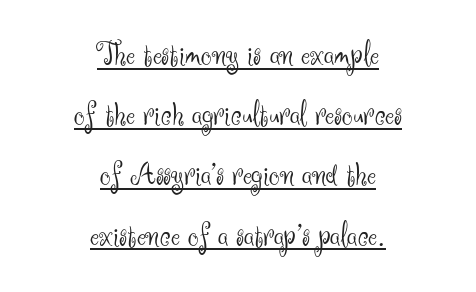
Q: Is the text bold? A: No.
Q: Is the text italic (slanted)? A: No, it is upright.
Q: Is the typeface a serif or a sans-serif typeface? A: Sans-serif.
Q: Is the text underlined? A: Yes.
Q: How is the paragraph aligned? A: Centered.
Q: Is the spacing between letters normal or unusually wide? A: Normal.
Q: Width (condensed, normal, or wide)? A: Normal.
Q: Stroke contrast? A: Medium.
Q: x-height? A: Small.
Q: Monospaced? A: No.
